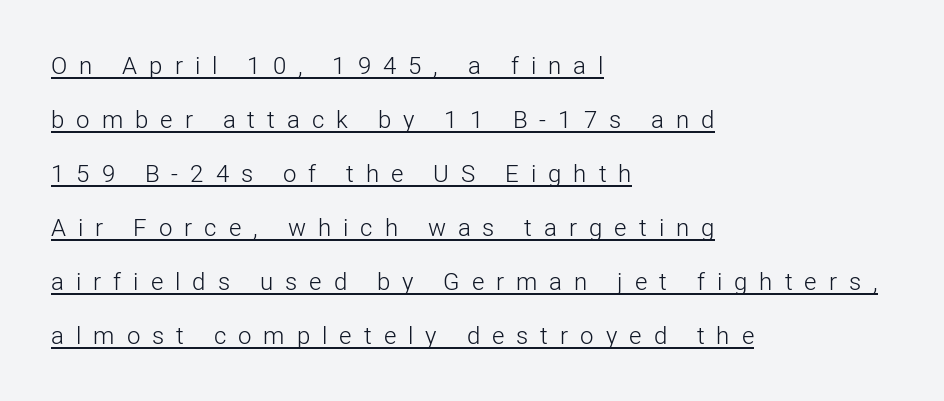
Q: Is the text bold? A: No.
Q: Is the text italic (slanted)? A: No, it is upright.
Q: Is the text underlined? A: Yes.
Q: How is the paragraph aligned? A: Left-aligned.
Q: Is the spacing between letters normal or unusually wide? A: Unusually wide.
Q: Is the spacing between lines tight, normal or loose? A: Loose.
